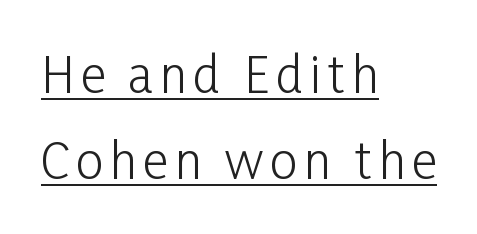
The image shows 49 px light, condensed sans-serif type, upright; set left-aligned, line spacing 1.76x, underlined; low stroke contrast and a medium x-height.
